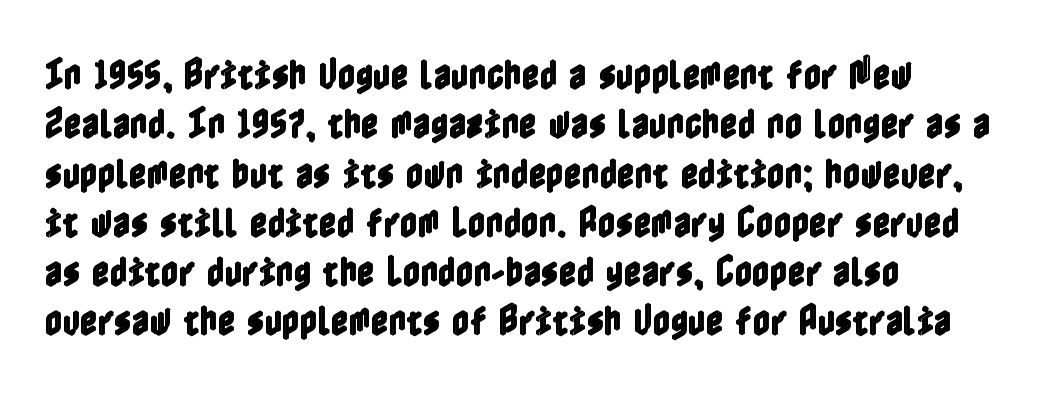
The image shows 34 px condensed type, upright; set normal line spacing (1.45x), normal letter spacing, not underlined; a medium x-height.
